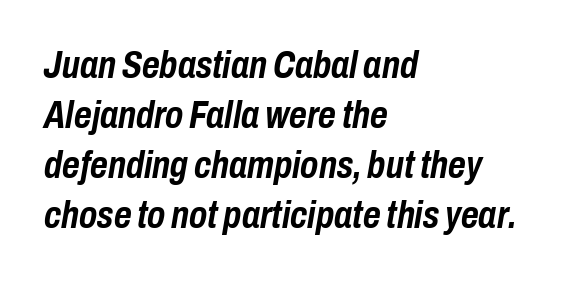
The image shows 38 px semibold, condensed type, italic (leaning right); set left-aligned, normal line spacing (1.32x), normal letter spacing, not underlined; low stroke contrast and a medium x-height.
